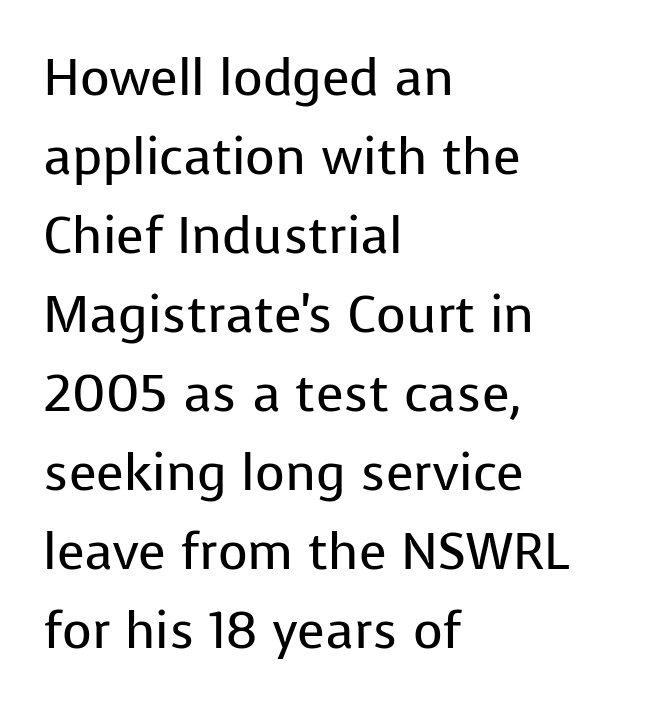
{"serif": "no", "italic": "no", "bold": "no", "weight": "regular", "width": "normal", "stroke_contrast": "low", "x_height": "medium", "monospaced": "no", "underline": "no", "align": "left", "line_spacing": "normal", "line_spacing_ratio": 1.55, "letter_spacing": "normal", "letter_spacing_em": 0.0, "glyph_px": 51}
